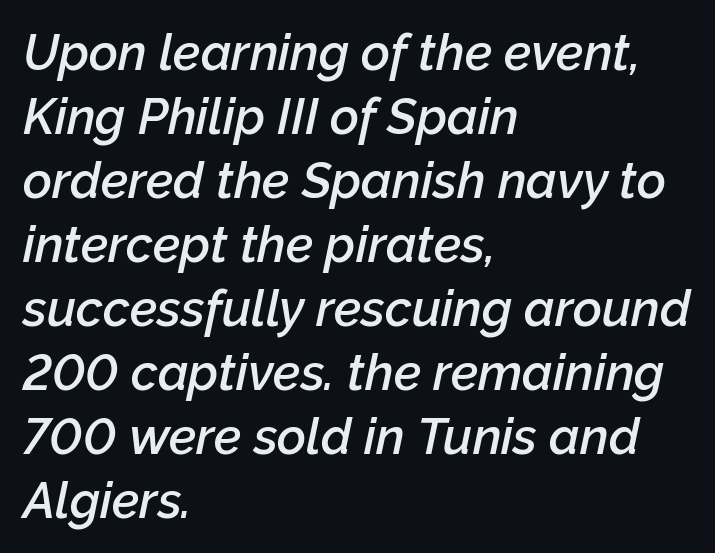
Q: Is the text bold? A: Semi-bold.
Q: Is the text italic (slanted)? A: Yes, it leans right by about 12 degrees.
Q: Is the text underlined? A: No.
Q: How is the paragraph aligned? A: Left-aligned.
Q: Is the spacing between letters normal or unusually wide? A: Normal.
Q: Is the spacing between lines tight, normal or loose? A: Normal.
Q: Width (condensed, normal, or wide)? A: Normal.
Q: Stroke contrast? A: Low.
Q: x-height? A: Medium.
Q: Monospaced? A: No.
